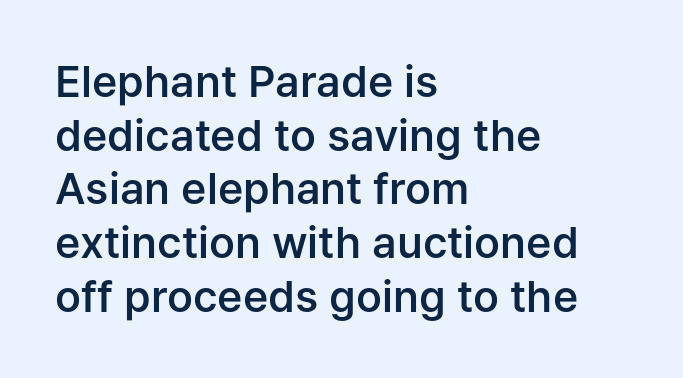
No word sits above an underline. What kind of face is this? One without serifs — a sans. Rendered with straight, roman letterforms. Compared with typical paragraphs, the rows here are spaced about the same. Compared with typical body copy, the letter spacing here is the same.
